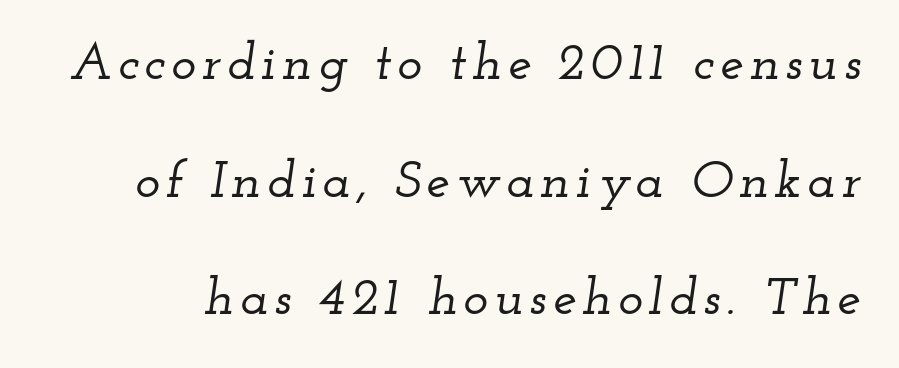
{"serif": "yes", "italic": "yes", "lean": "right", "slant_degrees": 12, "width": "wide", "stroke_contrast": "low", "x_height": "small", "monospaced": "no", "underline": "no", "line_spacing": "loose", "line_spacing_ratio": 2.22, "glyph_px": 53}
